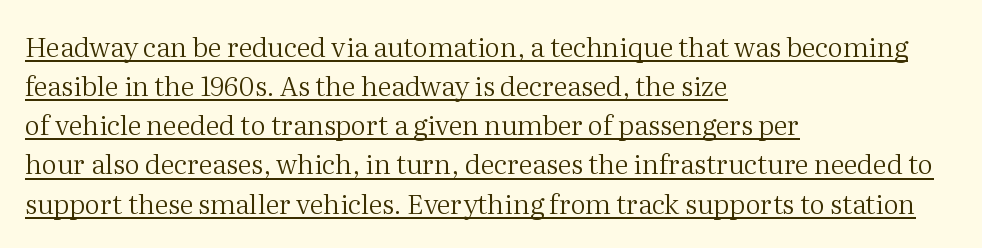
Is the block centered? No — it sits flush against the left margin. In terms of posture, this sample is upright. The weight would be labelled regular, book, light, or lighter still. This sample uses plain, unmodified letter spacing. In designer terms, the underline attribute is active on this setting.
